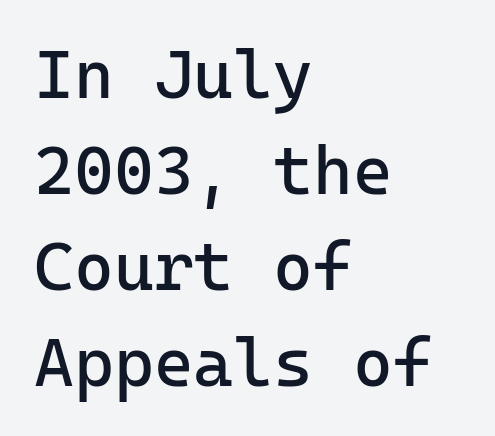
{"serif": "no", "italic": "no", "bold": "no", "weight": "regular", "width": "normal", "stroke_contrast": "low", "x_height": "medium", "monospaced": "yes", "underline": "no", "align": "left", "line_spacing": "normal", "line_spacing_ratio": 1.41, "letter_spacing": "normal", "letter_spacing_em": 0.0, "glyph_px": 68}
